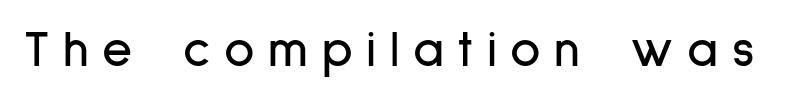
The image shows 52 px condensed sans-serif type, upright; set unusually wide letter spacing (+0.26 em), not underlined; low stroke contrast and a medium x-height.
